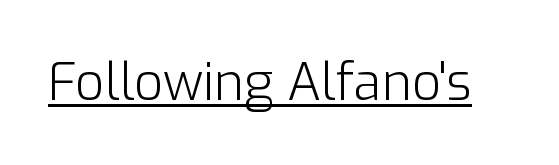
Does the lettering tilt? It doesn't — this is upright. Bold? No — there's no thickening of the strokes. Each letter keeps its own natural width here, so spacing adapts to shape. Look at the tracking — it's just the regular setting, nothing added.
